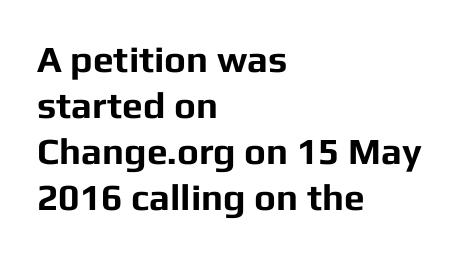
These lines are composed in type without serifs. You could not count columns in this text — the font is proportionally spaced. The paragraph has a hard left edge and a soft right edge. Standard letterfit; no display-style spreading of the glyphs. Emphasis by weight is at full strength: bold.
